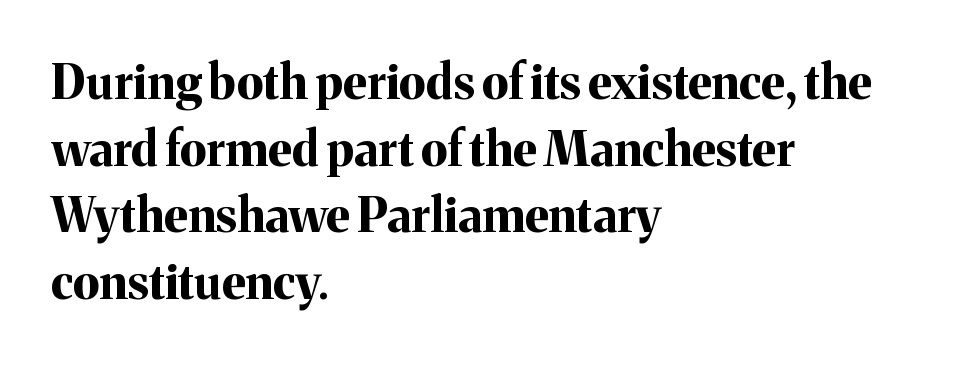
Q: Is the text bold? A: Yes.
Q: Is the text italic (slanted)? A: No, it is upright.
Q: Is the typeface a serif or a sans-serif typeface? A: Serif.
Q: Is the text underlined? A: No.
Q: How is the paragraph aligned? A: Left-aligned.
Q: Is the spacing between letters normal or unusually wide? A: Normal.
Q: Is the spacing between lines tight, normal or loose? A: Normal.
Q: Width (condensed, normal, or wide)? A: Normal.
Q: Stroke contrast? A: Medium.
Q: x-height? A: Medium.
Q: Monospaced? A: No.
